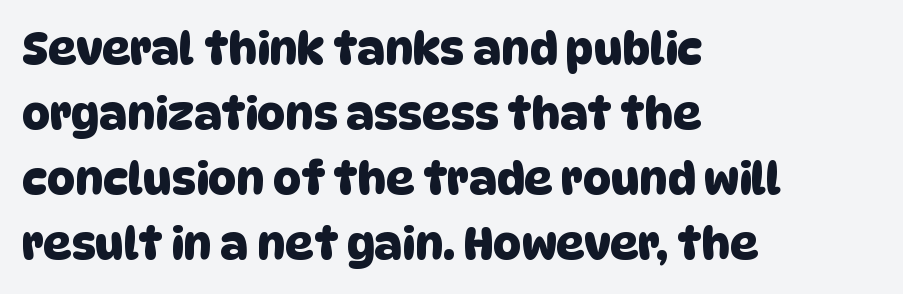
The image shows 44 px sans-serif type; set left-aligned, normal line spacing (1.48x), normal letter spacing, not underlined; low stroke contrast and a large x-height.
